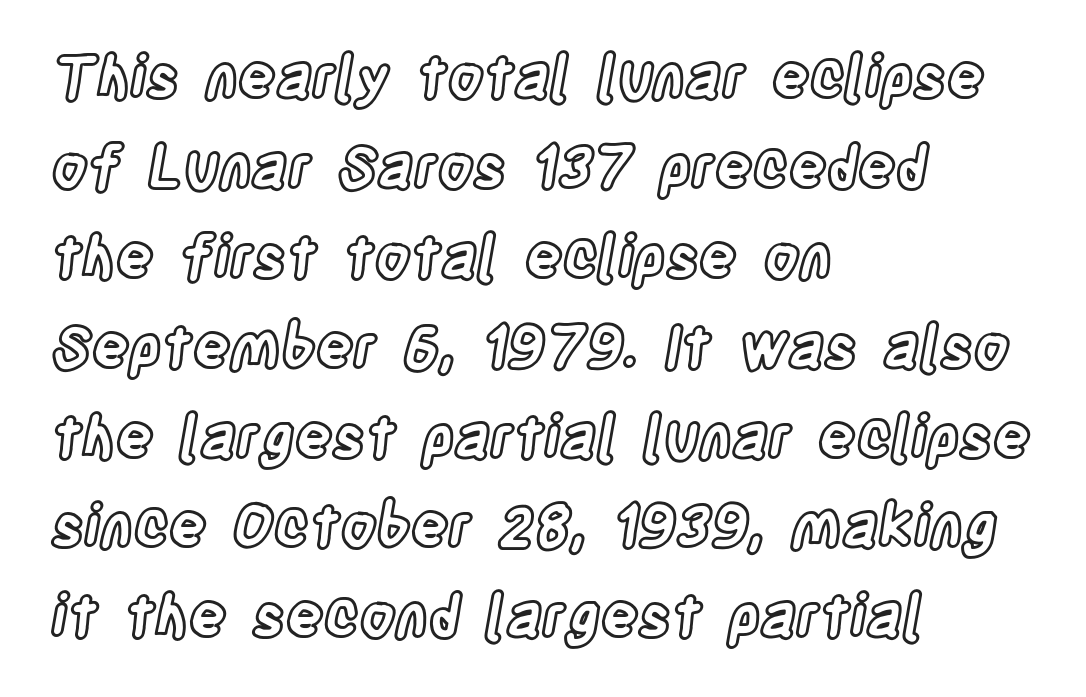
Look at the tracking — it's just the regular setting, nothing added. Evenly set lines give the paragraph a standard silhouette. The passage shown is not underscored anywhere. The rendering anchors every line to the left-hand side. The rendering uses natural spacing where letterforms have individual widths.
